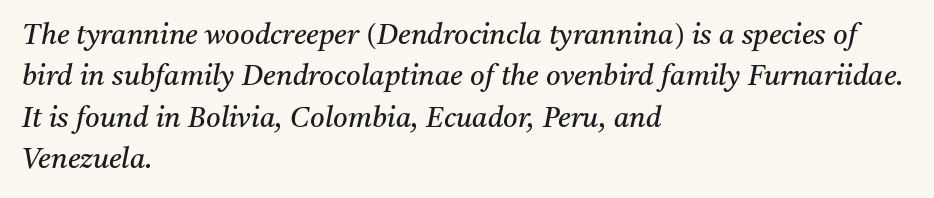
The image shows 28 px regular-weight serif type, italic (leaning right); set left-aligned, normal line spacing (1.48x), normal letter spacing, not underlined; medium stroke contrast and a medium x-height.
